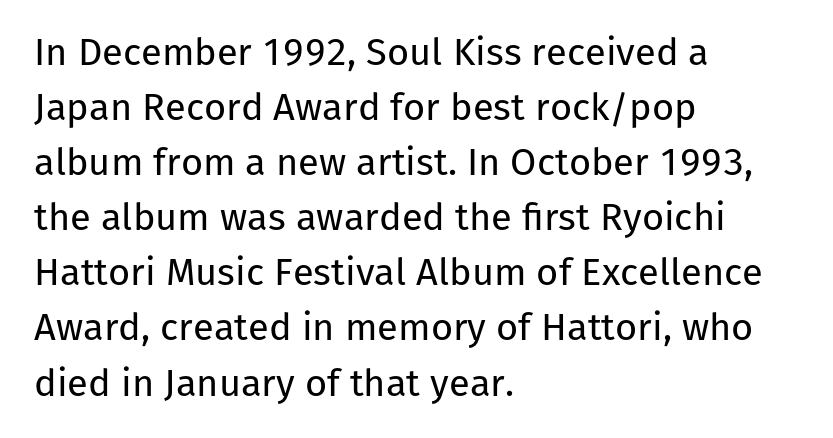
Q: Is the text bold? A: No.
Q: Is the text italic (slanted)? A: No, it is upright.
Q: Is the typeface a serif or a sans-serif typeface? A: Sans-serif.
Q: Is the text underlined? A: No.
Q: How is the paragraph aligned? A: Left-aligned.
Q: Is the spacing between letters normal or unusually wide? A: Normal.
Q: Is the spacing between lines tight, normal or loose? A: Normal.
Q: Width (condensed, normal, or wide)? A: Normal.
Q: Stroke contrast? A: Low.
Q: x-height? A: Medium.
Q: Monospaced? A: No.
